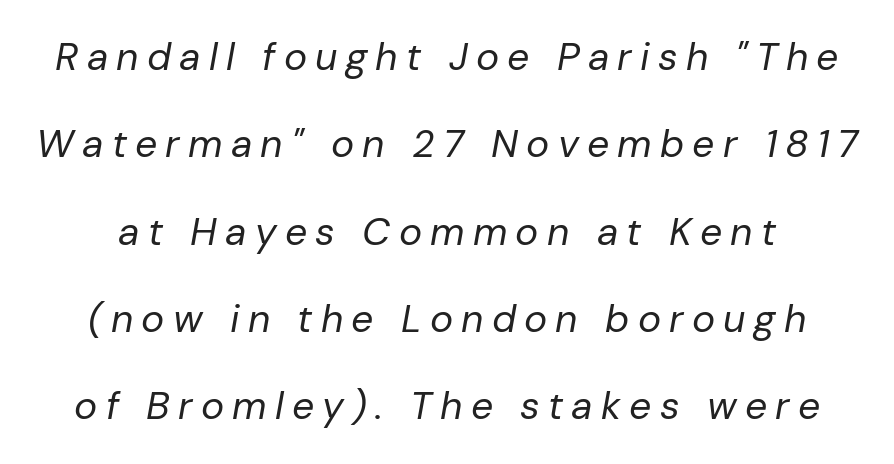
Q: Is the text bold? A: No.
Q: Is the text italic (slanted)? A: Yes, it leans right by about 10 degrees.
Q: Is the text underlined? A: No.
Q: Is the spacing between letters normal or unusually wide? A: Unusually wide.
Q: Is the spacing between lines tight, normal or loose? A: Loose.
Q: Width (condensed, normal, or wide)? A: Normal.
Q: Stroke contrast? A: Low.
Q: x-height? A: Medium.
Q: Monospaced? A: No.
